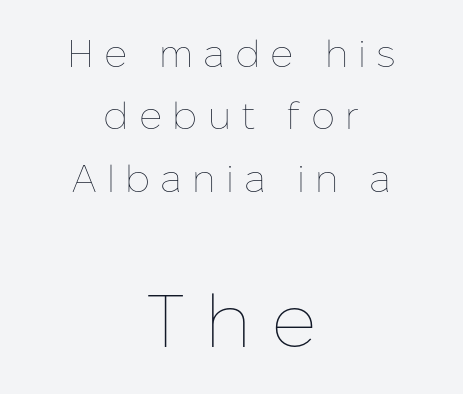
Proportional: the letters do not fall into vertical columns. A roman cut, with each character standing at attention. Reading down the column, the eye jumps a familiar distance to each next line. The zone under the glyphs is completely vacant.
